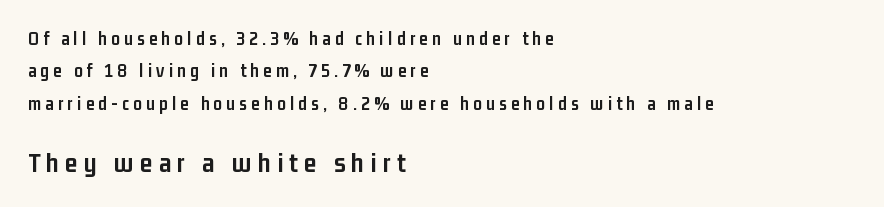
Q: Is the text bold? A: Yes.
Q: Is the text italic (slanted)? A: No, it is upright.
Q: Is the typeface a serif or a sans-serif typeface? A: Sans-serif.
Q: Is the text underlined? A: No.
Q: How is the paragraph aligned? A: Left-aligned.
Q: Is the spacing between letters normal or unusually wide? A: Unusually wide.
Q: Is the spacing between lines tight, normal or loose? A: Normal.
Q: Which block of text is set in a larger size, the first (top) or the second (bottom)? A: The second (bottom) one.
Q: Width (condensed, normal, or wide)? A: Condensed.
Q: Stroke contrast? A: Low.
Q: x-height? A: Medium.
Q: Monospaced? A: No.
